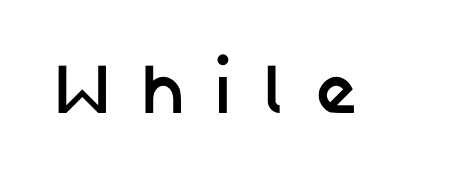
Q: Is the text bold? A: Yes.
Q: Is the text italic (slanted)? A: No, it is upright.
Q: Is the typeface a serif or a sans-serif typeface? A: Sans-serif.
Q: Is the text underlined? A: No.
Q: Is the spacing between letters normal or unusually wide? A: Unusually wide.
Q: Width (condensed, normal, or wide)? A: Normal.
Q: Stroke contrast? A: Low.
Q: x-height? A: Medium.
Q: Monospaced? A: No.
